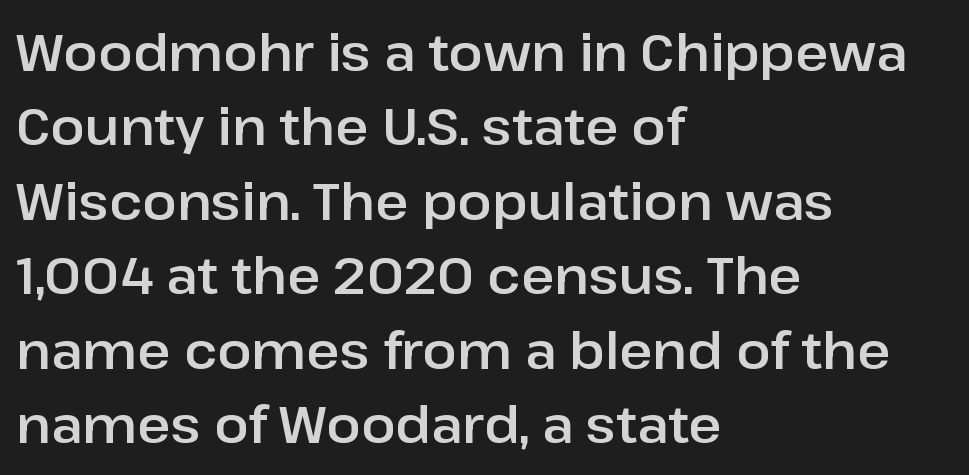
{"serif": "no", "italic": "no", "width": "normal", "stroke_contrast": "low", "x_height": "medium", "monospaced": "no", "underline": "no", "align": "left", "line_spacing": "normal", "line_spacing_ratio": 1.46, "letter_spacing": "normal", "letter_spacing_em": 0.0, "glyph_px": 51}
